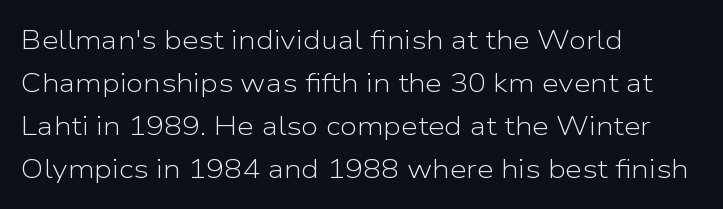
The image shows 27 px text type, upright; set left-aligned, normal line spacing (1.59x), normal letter spacing, not underlined.
